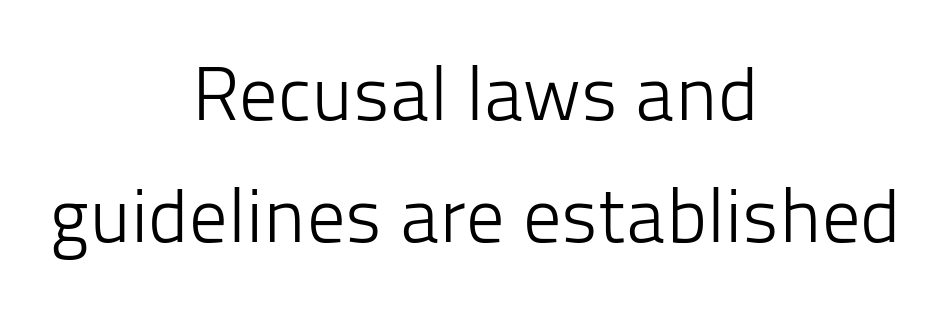
The image shows 76 px light sans-serif type, upright; set centered, normal line spacing (1.61x), normal letter spacing, not underlined; low stroke contrast and a medium x-height.
